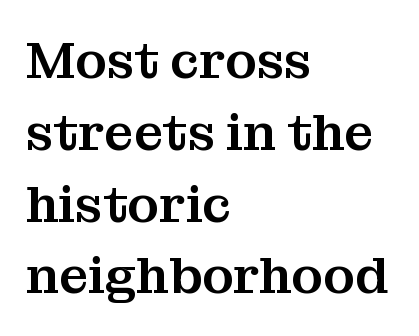
The image shows 52 px serif type, upright; set left-aligned, normal line spacing (1.38x), normal letter spacing, not underlined; medium stroke contrast and a medium x-height.
